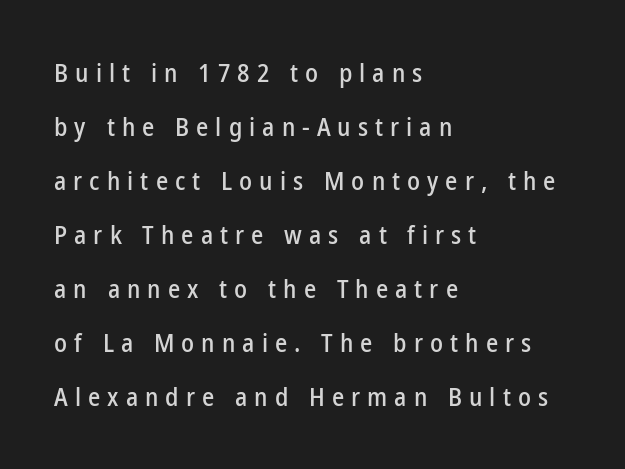
Q: Is the text italic (slanted)? A: No, it is upright.
Q: Is the text underlined? A: No.
Q: How is the paragraph aligned? A: Left-aligned.
Q: Is the spacing between letters normal or unusually wide? A: Unusually wide.
Q: Is the spacing between lines tight, normal or loose? A: Loose.
